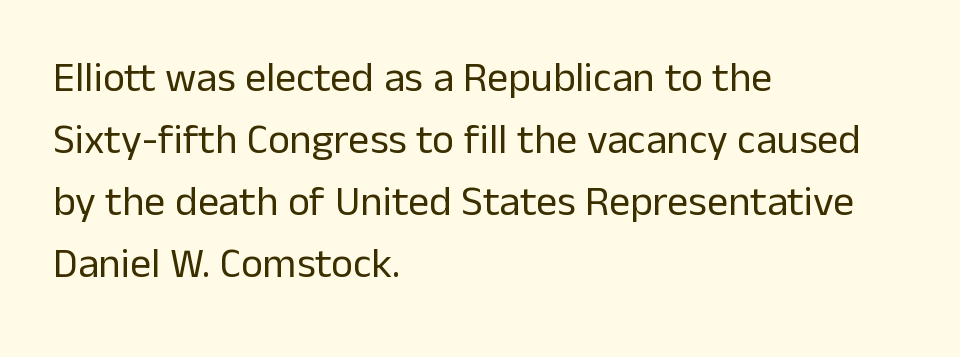
Weight class: somewhere from thin through regular. Observe the absence of serifs on each vertical stroke in this sample. The passage is arranged the way most books set body copy — flush left. The passage shown is not underscored anywhere. Honestly, the row spacing looks completely unremarkable. The letters stand straight up with perfectly vertical stems.
